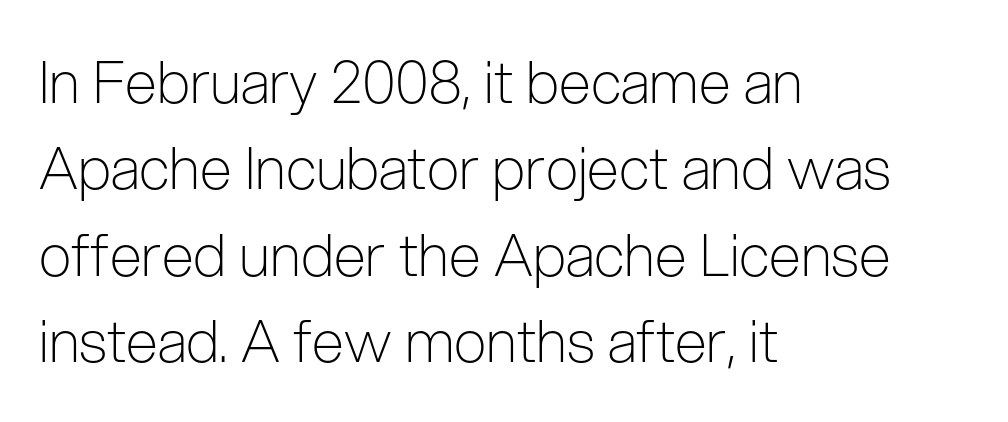
The image shows 58 px light, condensed sans-serif type, upright; set left-aligned, normal line spacing (1.49x), normal letter spacing, not underlined; low stroke contrast and a medium x-height.
